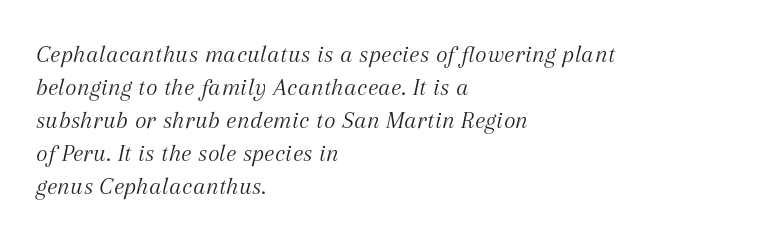
Line beginnings align vertically; line endings do not. Nobody touched the tracking dial on this one. Quick note: italic. Decoration check: the copy has no underline. A light-to-regular cut is what we see here. The rows are spaced the way most documents space them.
